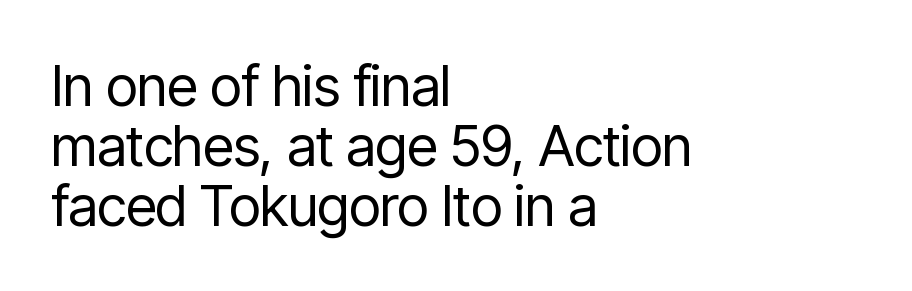
Think of a printed novel: that variable character pitch is what you see here. If you drew a line through each stem, it would be perfectly vertical. The strokes are not fattened; the text isn't bold. The setting favours the left margin, as ordinary paragraphs usually do. No word sits above an underline. Here the glyphs are tracked normally, forming tight word shapes.
